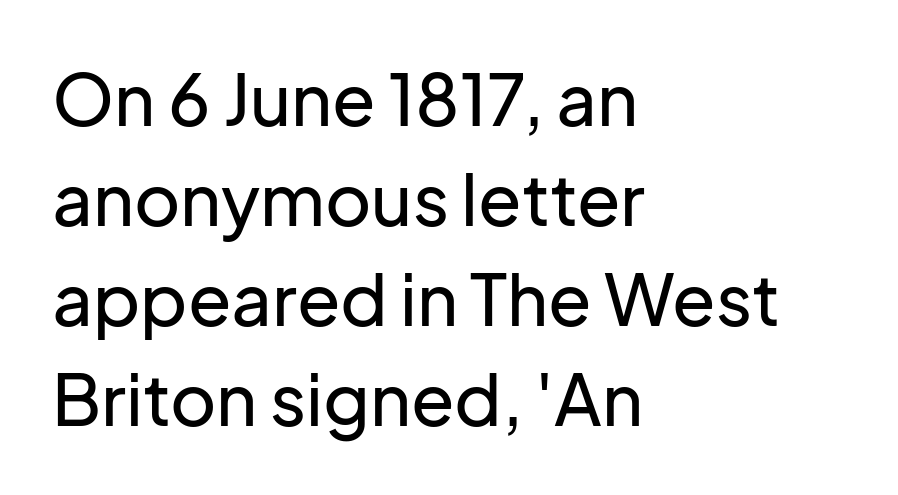
The image shows 71 px sans-serif type, upright; set left-aligned, normal line spacing (1.41x), normal letter spacing, not underlined; low stroke contrast and a medium x-height.
